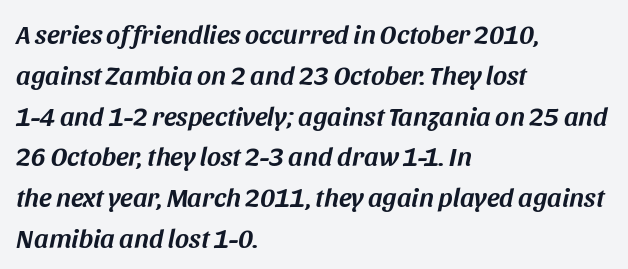
{"italic": "yes", "lean": "right", "slant_degrees": 11, "underline": "no", "align": "left", "line_spacing": "normal", "line_spacing_ratio": 1.51, "letter_spacing": "normal", "letter_spacing_em": 0.0, "glyph_px": 27}
